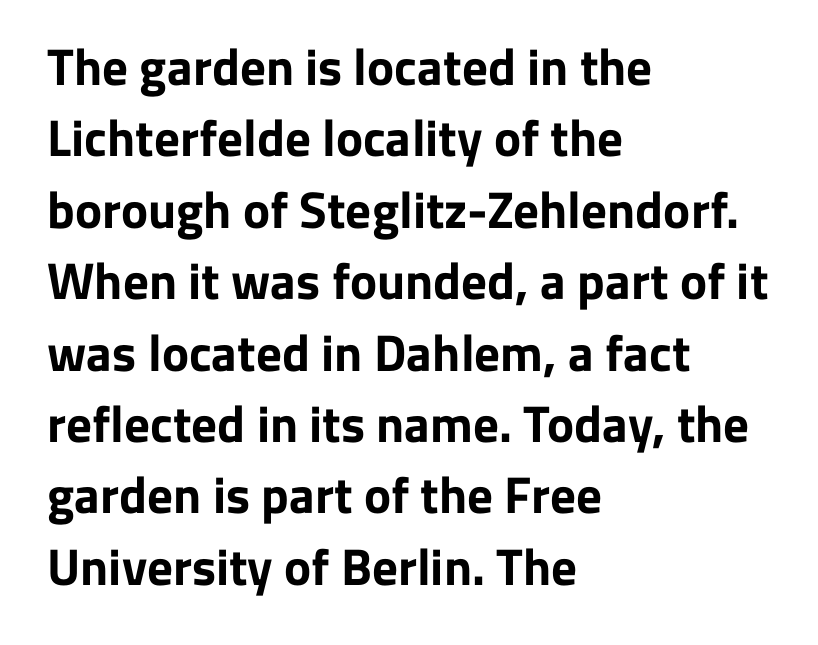
Style check: upright. Looks like regular typesetting: each glyph gets only the width it needs. One glance says typical: line gaps are just what's usual. This sample uses plain, unmodified letter spacing. Bare-footed words on every line. One-word summary of the alignment: left.
